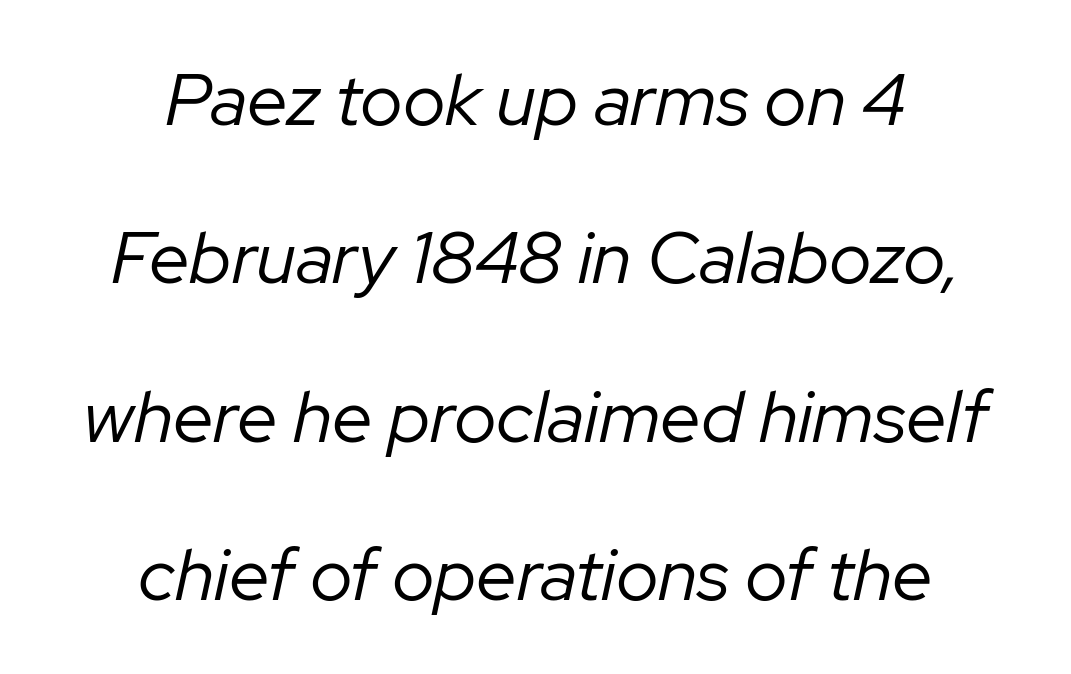
The image shows 73 px regular-weight type, italic (leaning right); set centered, loose line spacing (2.17x), normal letter spacing, not underlined; low stroke contrast and a medium x-height.
